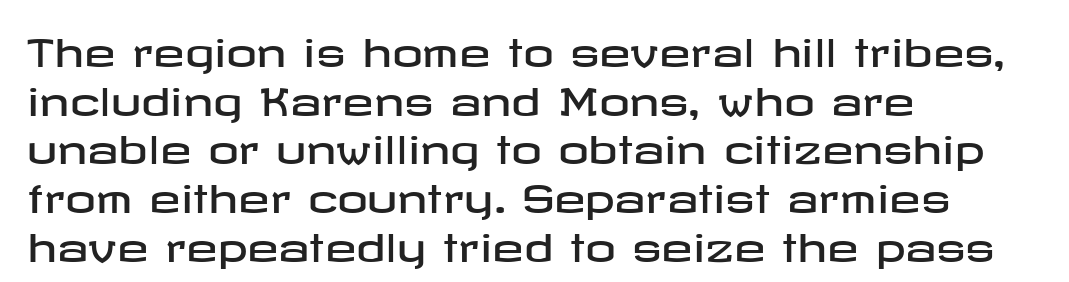
Q: Is the text italic (slanted)? A: No, it is upright.
Q: Is the typeface a serif or a sans-serif typeface? A: Sans-serif.
Q: Is the text underlined? A: No.
Q: How is the paragraph aligned? A: Left-aligned.
Q: Is the spacing between letters normal or unusually wide? A: Normal.
Q: Is the spacing between lines tight, normal or loose? A: Normal.
Q: Width (condensed, normal, or wide)? A: Wide.
Q: Stroke contrast? A: Low.
Q: x-height? A: Medium.
